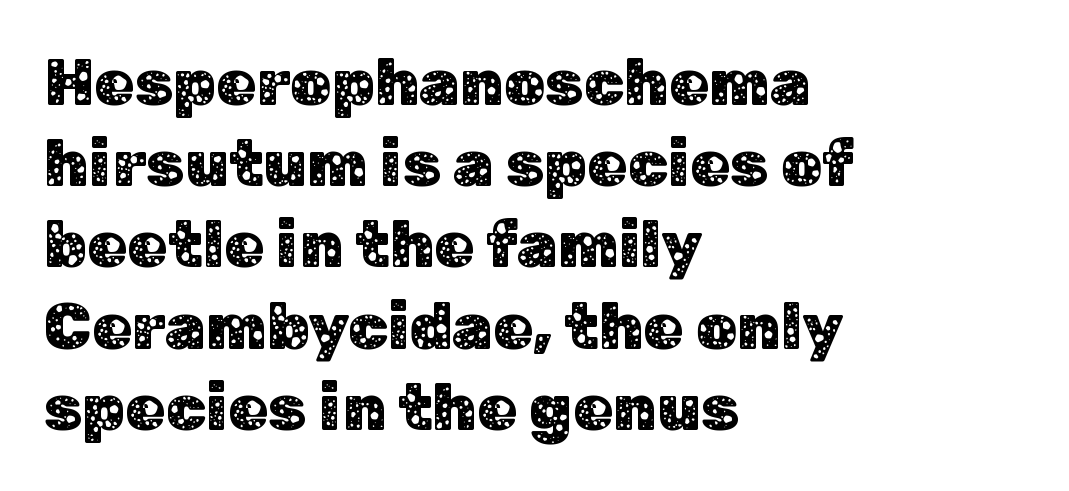
{"serif": "no", "italic": "no", "width": "normal", "stroke_contrast": "low", "x_height": "medium", "monospaced": "no", "underline": "no", "align": "left", "line_spacing": "normal", "line_spacing_ratio": 1.25, "letter_spacing": "normal", "letter_spacing_em": 0.0, "glyph_px": 65}
